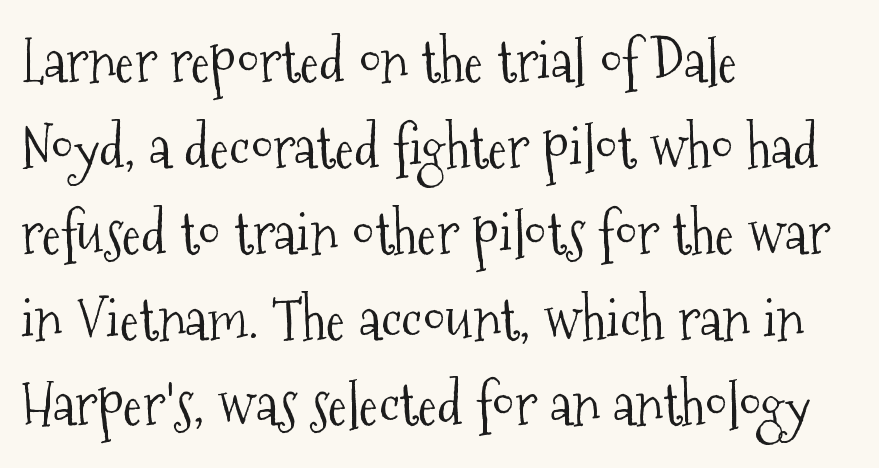
{"serif": "yes", "italic": "no", "bold": "no", "weight": "light", "width": "condensed", "stroke_contrast": "medium", "x_height": "medium", "monospaced": "no", "underline": "no", "align": "left", "line_spacing": "normal", "line_spacing_ratio": 1.48, "letter_spacing": "normal", "letter_spacing_em": 0.0, "glyph_px": 58}
